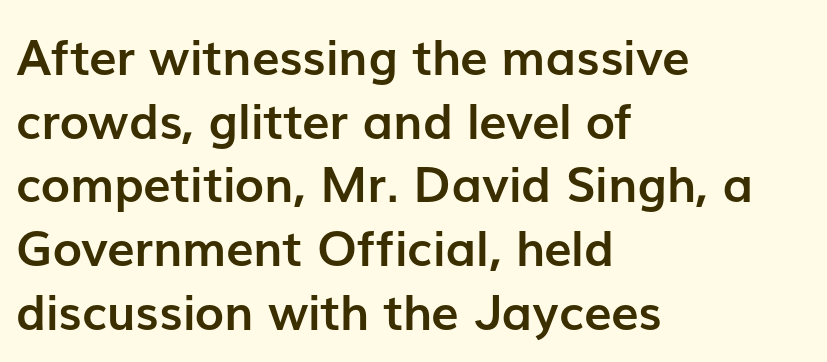
{"serif": "no", "italic": "no", "bold": "yes", "weight": "semibold", "width": "normal", "stroke_contrast": "low", "x_height": "medium", "monospaced": "no", "underline": "no", "align": "left", "line_spacing": "normal", "line_spacing_ratio": 1.3, "letter_spacing": "normal", "letter_spacing_em": 0.0, "glyph_px": 49}
